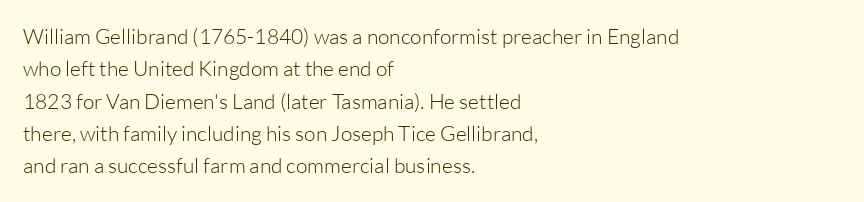
The image shows 21 px text type, upright; set left-aligned, normal line spacing (1.54x), normal letter spacing, not underlined.
